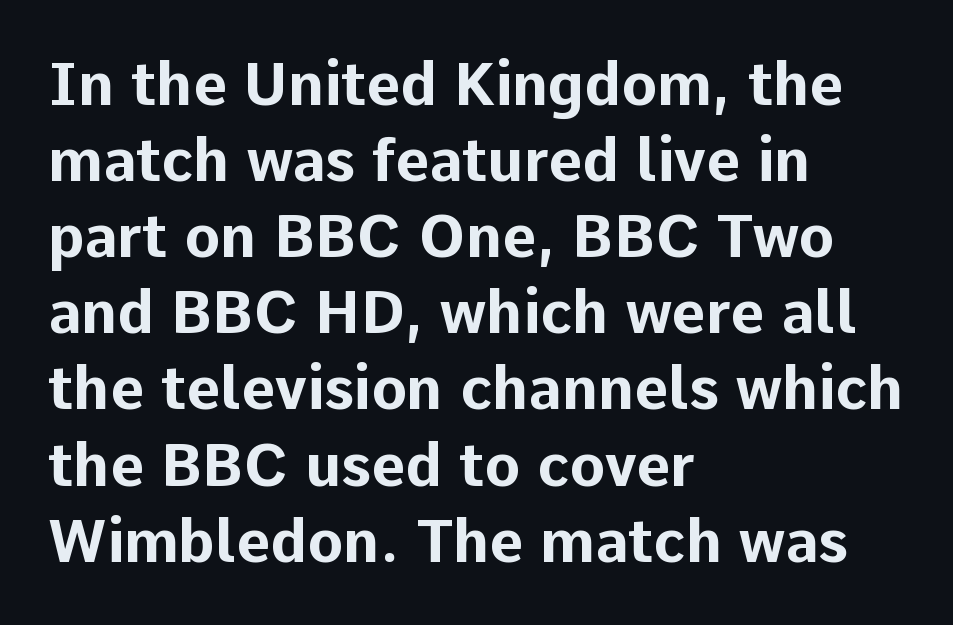
The image shows 59 px bold sans-serif type, upright; set left-aligned, normal line spacing (1.29x), normal letter spacing, not underlined; low stroke contrast and a medium x-height.
